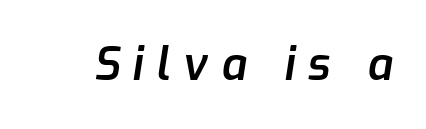
The image shows 45 px semibold type, italic (leaning right); set unusually wide letter spacing (+0.29 em), not underlined; low stroke contrast and a medium x-height.
